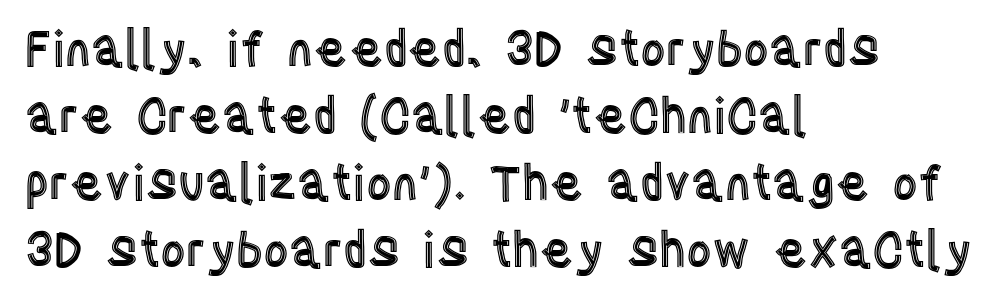
If you drew a line through each stem, it would be perfectly vertical. Just letters on the line, the space beneath them empty. The gaps between neighbouring characters are ordinary and unremarkable. Compared with a centered layout, this one pins lines to the left instead. Does the leading feel generous? No, just average. Proportional: the letters do not fall into vertical columns.
